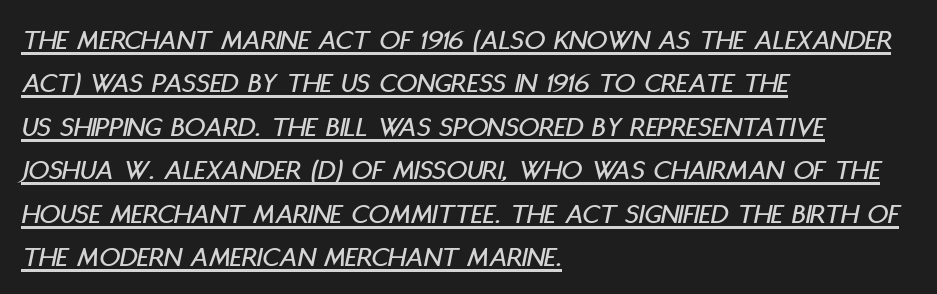
{"italic": "yes", "lean": "right", "slant_degrees": 11, "width": "condensed", "stroke_contrast": "low", "x_height": "large", "monospaced": "no", "underline": "yes", "align": "left", "line_spacing": "normal", "line_spacing_ratio": 1.5, "letter_spacing": "normal", "letter_spacing_em": 0.0, "glyph_px": 29}
